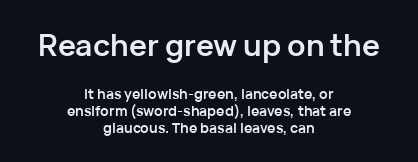
{"serif": "no", "italic": "no", "bold": "yes", "weight": "semibold", "width": "normal", "stroke_contrast": "low", "x_height": "medium", "monospaced": "no", "underline": "no", "align": "center", "line_spacing_ratio": 1.2, "letter_spacing": "normal", "letter_spacing_em": 0.0, "larger_block": "first", "size_ratio": 2.14, "glyph_px": 30}
